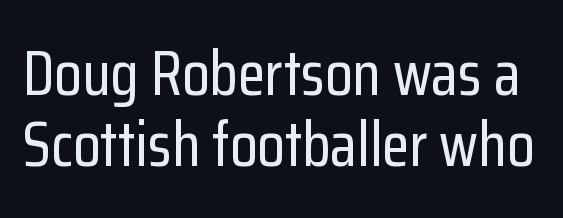
{"serif": "no", "italic": "no", "width": "condensed", "stroke_contrast": "low", "x_height": "medium", "monospaced": "no", "underline": "no", "line_spacing": "tight", "line_spacing_ratio": 1.13, "letter_spacing": "normal", "letter_spacing_em": 0.0, "glyph_px": 63}
